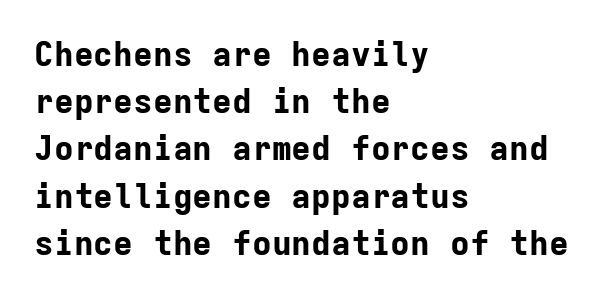
The image shows 33 px bold sans-serif type, upright, monospaced; set left-aligned, normal line spacing (1.43x), normal letter spacing, not underlined; low stroke contrast and a medium x-height.
